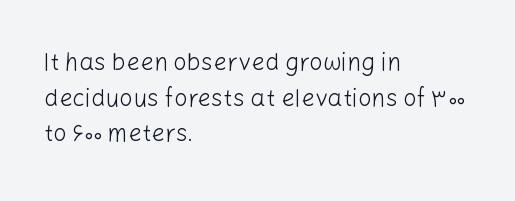
Q: Is the text bold? A: No.
Q: Is the text italic (slanted)? A: No, it is upright.
Q: Is the text underlined? A: No.
Q: How is the paragraph aligned? A: Left-aligned.
Q: Is the spacing between letters normal or unusually wide? A: Normal.
Q: Is the spacing between lines tight, normal or loose? A: Normal.
